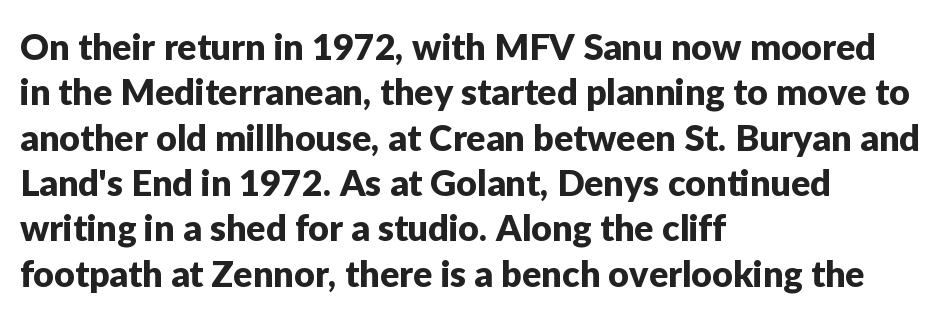
Words float on clear page, feet unadorned. Caption: standard tracking, unaltered. The lines are quadded left. The line-height multiplier appears to be the usual default.
